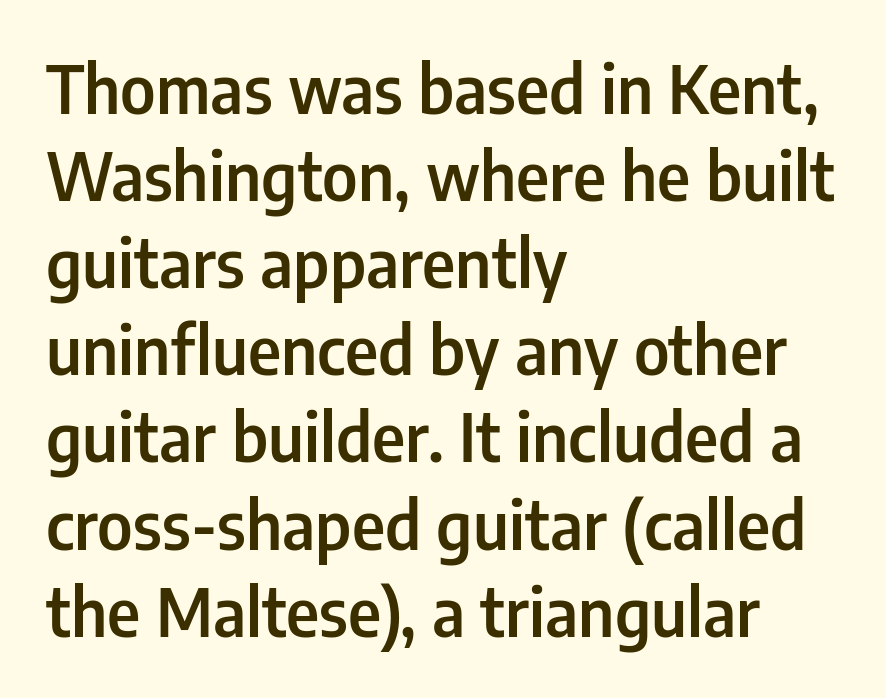
Q: Is the text bold? A: Semi-bold.
Q: Is the text italic (slanted)? A: No, it is upright.
Q: Is the typeface a serif or a sans-serif typeface? A: Sans-serif.
Q: Is the text underlined? A: No.
Q: How is the paragraph aligned? A: Left-aligned.
Q: Is the spacing between letters normal or unusually wide? A: Normal.
Q: Is the spacing between lines tight, normal or loose? A: Normal.
Q: Width (condensed, normal, or wide)? A: Condensed.
Q: Stroke contrast? A: Low.
Q: x-height? A: Medium.
Q: Monospaced? A: No.
